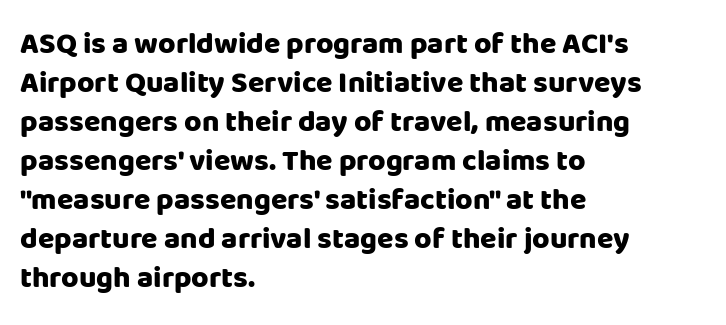
Grotesque or geometric, the face here clearly has no serifs. A typesetter would call this leading conventional body-copy spacing. Rendered with straight, roman letterforms. Line starts are locked; line ends wander.
